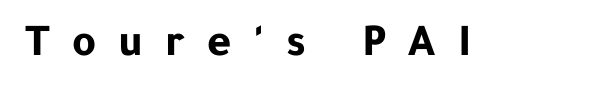
The image shows 46 px bold sans-serif type, upright; set unusually wide letter spacing (+0.48 em), not underlined; low stroke contrast and a medium x-height.
